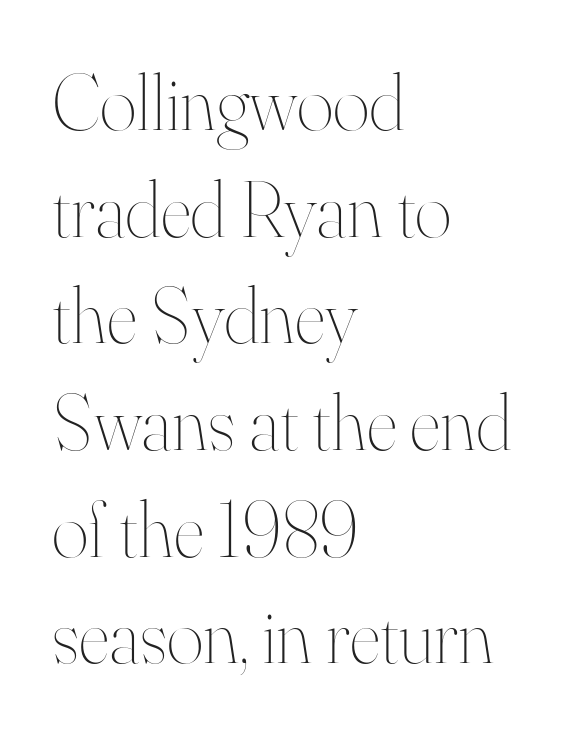
{"italic": "no", "bold": "no", "weight": "thin", "width": "normal", "stroke_contrast": "high", "x_height": "small", "monospaced": "no", "underline": "no", "align": "left", "line_spacing": "normal", "line_spacing_ratio": 1.35, "letter_spacing": "normal", "letter_spacing_em": 0.0, "glyph_px": 79}
